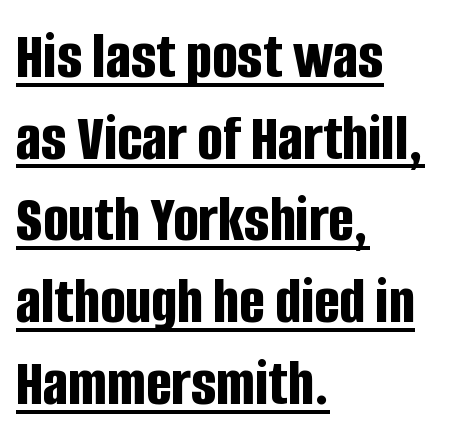
{"serif": "no", "italic": "no", "bold": "yes", "weight": "bold", "width": "condensed", "stroke_contrast": "low", "x_height": "large", "monospaced": "no", "underline": "yes", "align": "left", "line_spacing_ratio": 1.22, "letter_spacing": "normal", "letter_spacing_em": 0.0, "glyph_px": 67}
